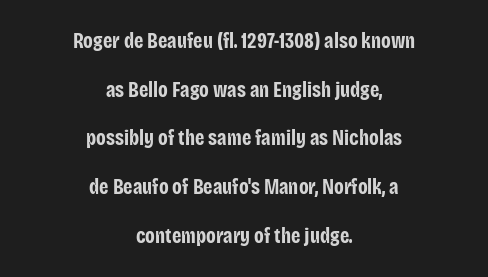
The lines are quadded center. This sample trades compactness for vertical openness between lines. The characters look thick and weighty, a clear bold. Plain, unruled lines of type. Words appear dense and cohesive because spacing is normal.
